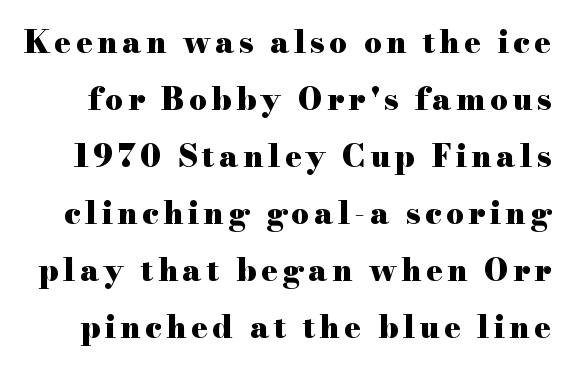
The image shows 31 px heavy, wide serif type, upright; set line spacing 1.84x, not underlined; high stroke contrast and a small x-height.
